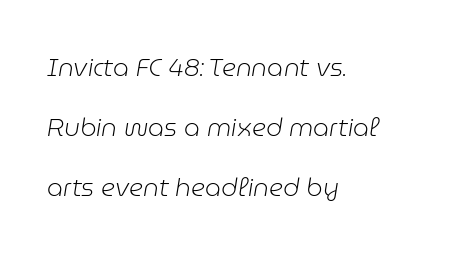
Q: Is the text bold? A: No.
Q: Is the text italic (slanted)? A: Yes, it leans right by about 9 degrees.
Q: Is the text underlined? A: No.
Q: How is the paragraph aligned? A: Left-aligned.
Q: Is the spacing between letters normal or unusually wide? A: Normal.
Q: Is the spacing between lines tight, normal or loose? A: Loose.
